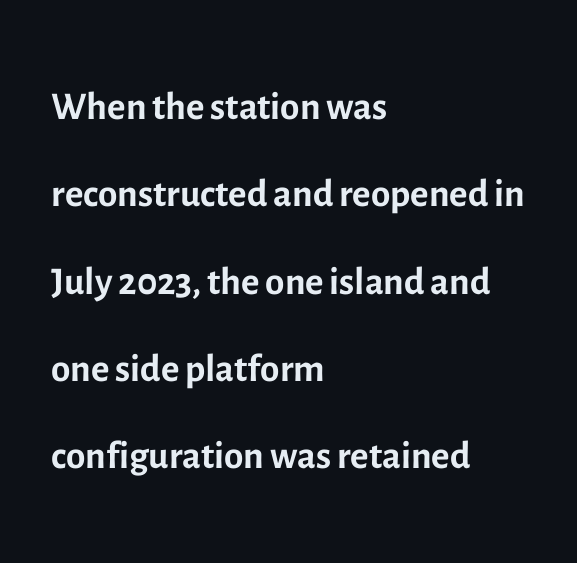
The image shows 56 px regular-weight sans-serif type, upright; set left-aligned, normal line spacing (1.56x), normal letter spacing, not underlined; a medium x-height.
